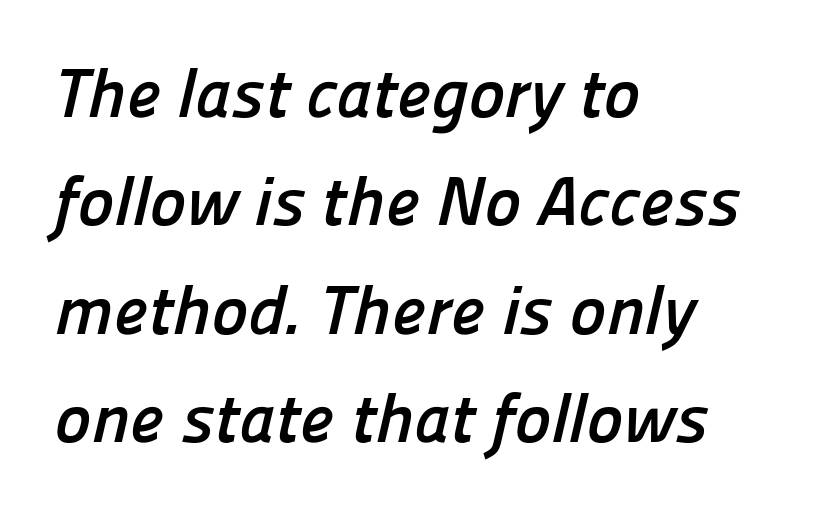
{"serif": "no", "bold": "yes", "weight": "semibold", "width": "normal", "stroke_contrast": "low", "x_height": "medium", "monospaced": "no", "underline": "no", "align": "left", "line_spacing": "normal", "line_spacing_ratio": 1.57, "letter_spacing": "normal", "letter_spacing_em": 0.0, "glyph_px": 69}
